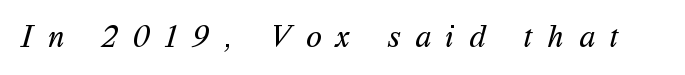
Caption: face not bold, strokes unweighted. A bare baseline throughout the passage. Is this a fixed-width face? No — the glyphs have proportional, varying widths. Does extra space separate the letters? Yes, quite a lot of it.
